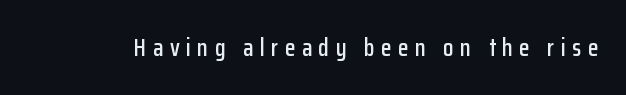
{"italic": "no", "underline": "no", "letter_spacing": "wide", "letter_spacing_em": 0.27, "glyph_px": 24}
